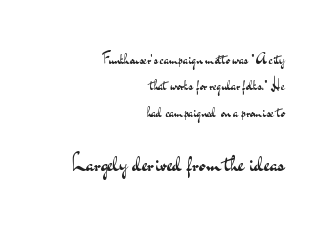
Q: Is the text bold? A: No.
Q: Is the text italic (slanted)? A: Yes.
Q: Is the text underlined? A: No.
Q: How is the paragraph aligned? A: Right-aligned.
Q: Is the spacing between letters normal or unusually wide? A: Normal.
Q: Which block of text is set in a larger size, the first (top) or the second (bottom)? A: The second (bottom) one.
